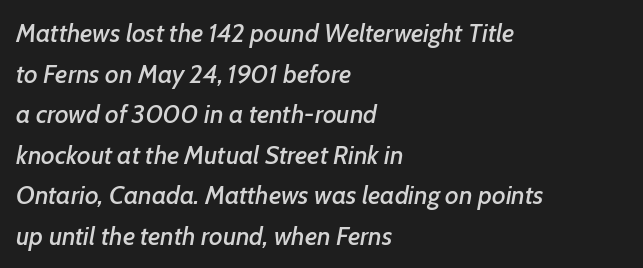
Leftover space on each line is placed entirely after the last word. Words float on clear page, feet unadorned. There's an unmistakable incline to the writing here. Regarding leading, the lines here are spaced in the standard way. Does extra space separate the letters? No, they use regular spacing.
